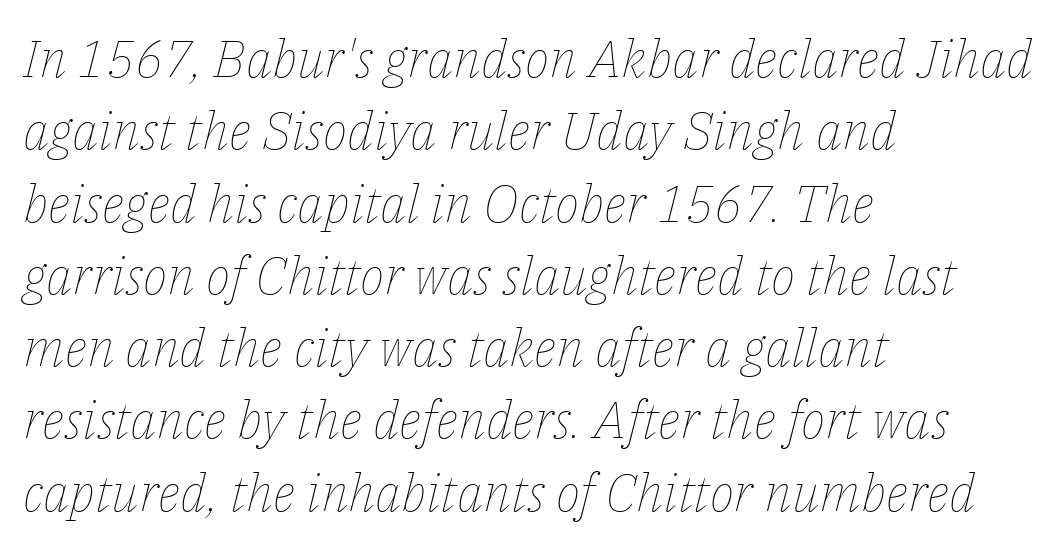
{"italic": "yes", "lean": "right", "slant_degrees": 14, "bold": "no", "weight": "thin", "width": "normal", "stroke_contrast": "low", "x_height": "medium", "monospaced": "no", "underline": "no", "align": "left", "line_spacing": "normal", "line_spacing_ratio": 1.39, "letter_spacing": "normal", "letter_spacing_em": 0.0, "glyph_px": 52}
